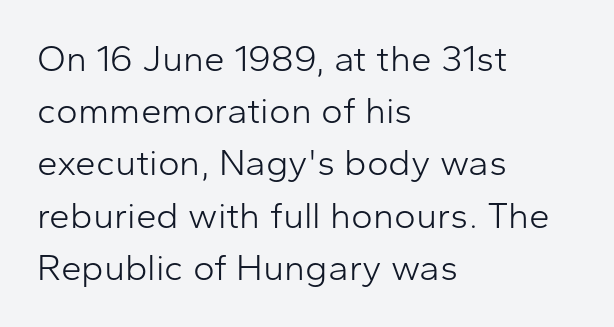
Q: Is the text bold? A: No.
Q: Is the text italic (slanted)? A: No, it is upright.
Q: Is the typeface a serif or a sans-serif typeface? A: Sans-serif.
Q: Is the text underlined? A: No.
Q: How is the paragraph aligned? A: Left-aligned.
Q: Is the spacing between letters normal or unusually wide? A: Normal.
Q: Is the spacing between lines tight, normal or loose? A: Normal.
Q: Width (condensed, normal, or wide)? A: Normal.
Q: Stroke contrast? A: Low.
Q: x-height? A: Medium.
Q: Monospaced? A: No.
